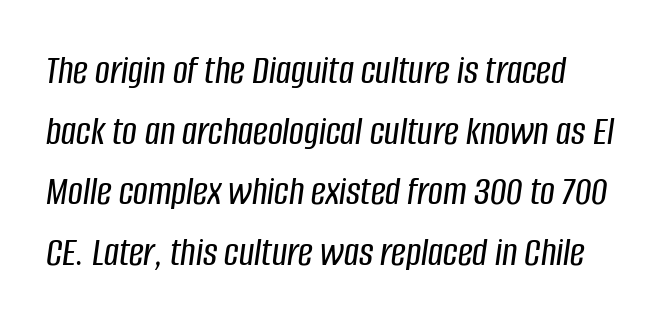
Q: Is the text italic (slanted)? A: Yes, it leans right by about 8 degrees.
Q: Is the text underlined? A: No.
Q: Is the spacing between letters normal or unusually wide? A: Normal.
Q: Is the spacing between lines tight, normal or loose? A: Normal.
Q: Width (condensed, normal, or wide)? A: Condensed.
Q: Stroke contrast? A: Low.
Q: x-height? A: Large.
Q: Monospaced? A: No.
